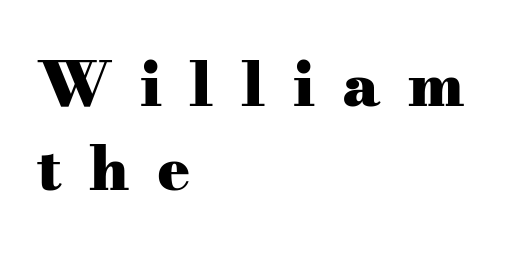
The image shows 61 px heavy, wide serif type, upright; set left-aligned, normal line spacing (1.38x), unusually wide letter spacing (+0.45 em), not underlined; medium stroke contrast and a small x-height.
